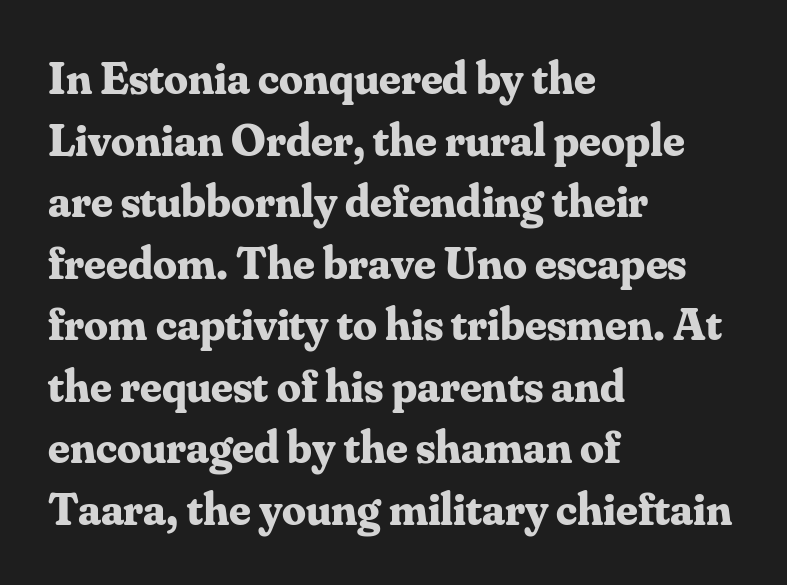
Unmarked baselines from the first word to the last. Weight: bold. Horizontal alignment here is leftward, the default for most running prose. Posture: straight, roman, zero tilt. The passage shown is typed in a proportional face where columns would drift.
